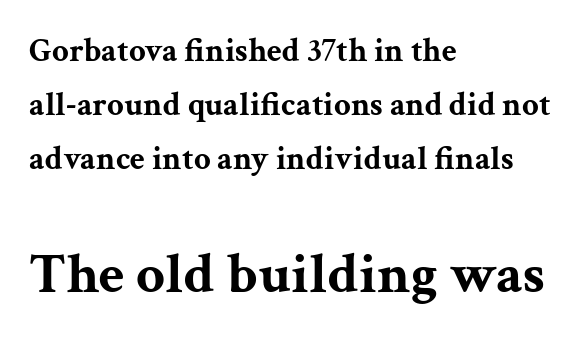
Q: Is the text bold? A: Yes.
Q: Is the text italic (slanted)? A: No, it is upright.
Q: Is the typeface a serif or a sans-serif typeface? A: Serif.
Q: Is the text underlined? A: No.
Q: How is the paragraph aligned? A: Left-aligned.
Q: Is the spacing between letters normal or unusually wide? A: Normal.
Q: Is the spacing between lines tight, normal or loose? A: Normal.
Q: Which block of text is set in a larger size, the first (top) or the second (bottom)? A: The second (bottom) one.
Q: Width (condensed, normal, or wide)? A: Wide.
Q: Stroke contrast? A: Medium.
Q: x-height? A: Medium.
Q: Monospaced? A: No.
